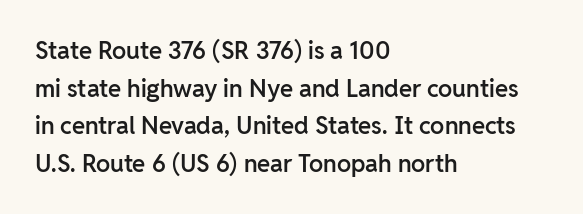
The image shows 24 px text type, upright; set left-aligned, normal line spacing (1.57x), normal letter spacing, not underlined.
